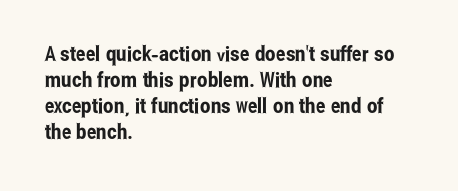
The typesetter chose a ragged-right arrangement here. The type sits square on the baseline with zero lean. There is no visible air inserted between adjacent glyphs. Has an underline been added? It has not.
